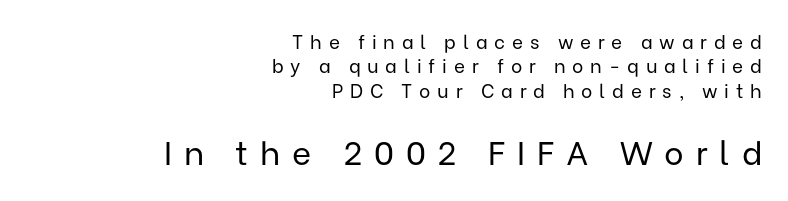
The image shows 33 px regular-weight sans-serif type, upright; set right-aligned, normal line spacing (1.28x), unusually wide letter spacing (+0.36 em), not underlined; the second (bottom) block is 1.74x larger; low stroke contrast and a medium x-height.
